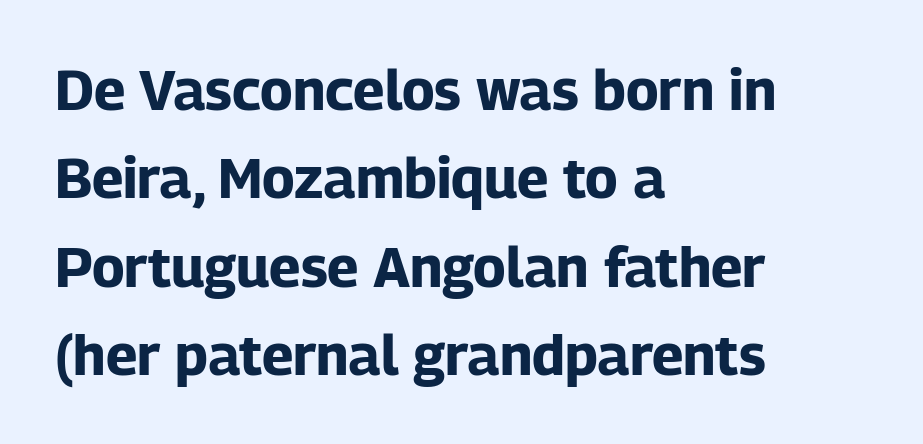
{"serif": "no", "italic": "no", "bold": "yes", "weight": "bold", "width": "normal", "stroke_contrast": "low", "x_height": "medium", "monospaced": "no", "underline": "no", "align": "left", "line_spacing": "normal", "line_spacing_ratio": 1.58, "letter_spacing": "normal", "letter_spacing_em": 0.0, "glyph_px": 56}
